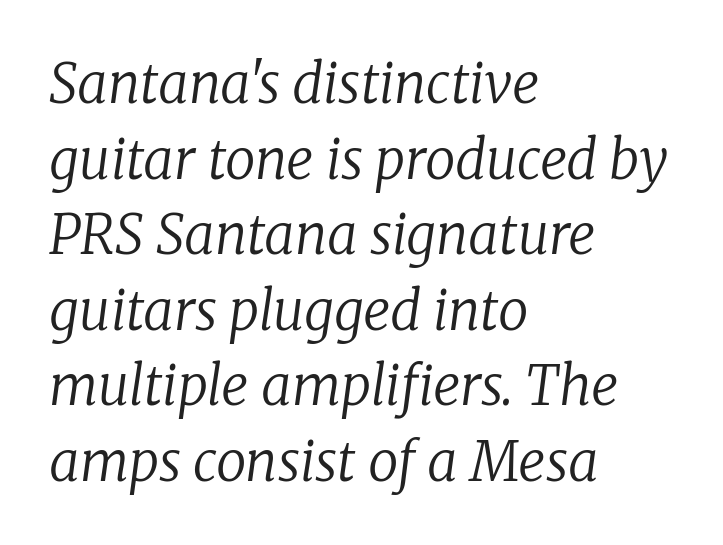
The rag falls on the right side of this text block. Do the characters align in a grid? No, the font is proportional. Heft: none added — not bold. Descender tails drop into unmarked territory.
